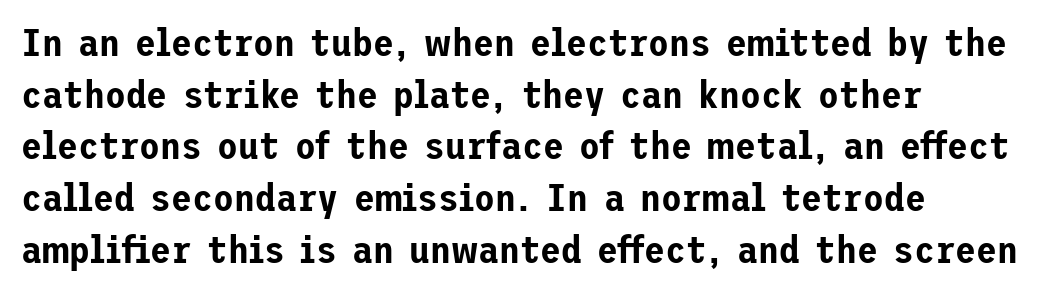
Q: Is the text italic (slanted)? A: No, it is upright.
Q: Is the typeface a serif or a sans-serif typeface? A: Sans-serif.
Q: Is the text underlined? A: No.
Q: Is the spacing between letters normal or unusually wide? A: Normal.
Q: Is the spacing between lines tight, normal or loose? A: Normal.
Q: Width (condensed, normal, or wide)? A: Normal.
Q: Stroke contrast? A: Low.
Q: x-height? A: Medium.
